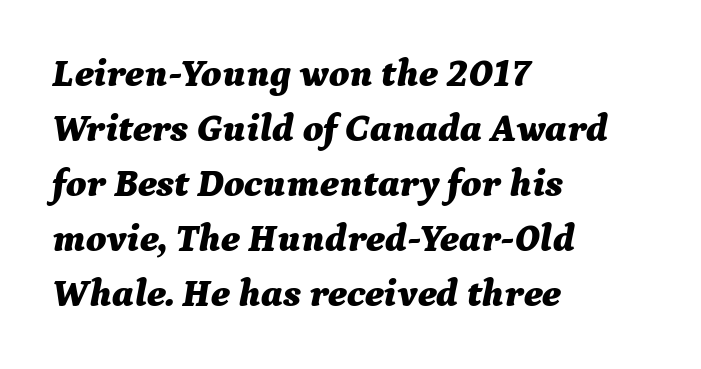
The image shows 39 px bold type, italic (leaning right); set left-aligned, normal line spacing (1.41x), normal letter spacing, not underlined; medium stroke contrast and a medium x-height.
